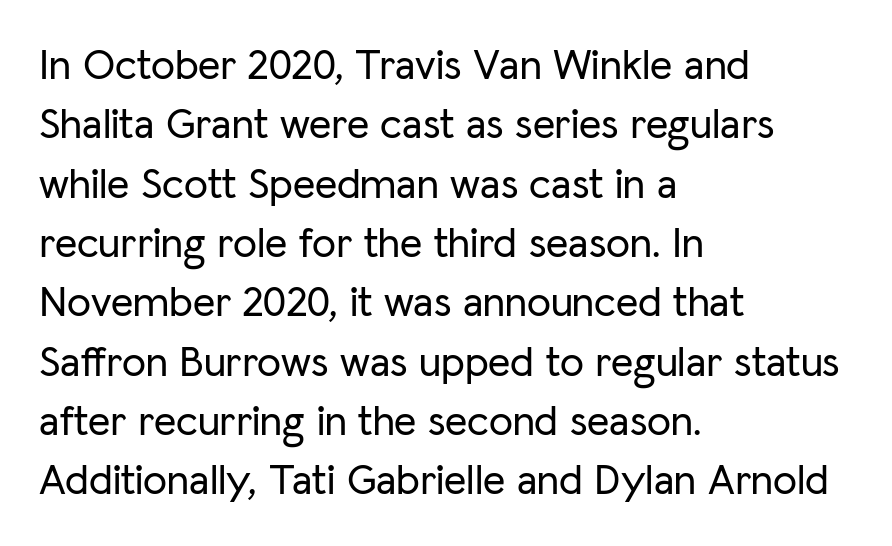
Posture: upright roman. Rows of type keep a routine distance in the vertical direction. Spacing between characters is what you'd get straight out of the box. Where is the straight margin? On the left.
